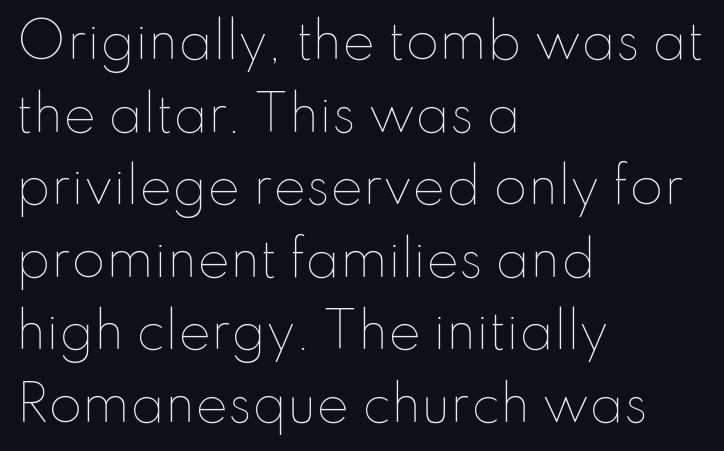
Q: Is the text bold? A: No.
Q: Is the text italic (slanted)? A: No, it is upright.
Q: Is the text underlined? A: No.
Q: How is the paragraph aligned? A: Left-aligned.
Q: Is the spacing between letters normal or unusually wide? A: Normal.
Q: Is the spacing between lines tight, normal or loose? A: Normal.
Q: Width (condensed, normal, or wide)? A: Normal.
Q: Stroke contrast? A: Low.
Q: x-height? A: Small.
Q: Monospaced? A: No.
